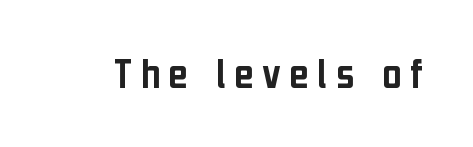
Descender tails drop into unmarked territory. Nothing sits at the stroke ends, so this counts as sans-serif. The typography opts for an upright posture over an oblique one. The passage shown is typed in a proportional face where columns would drift.
